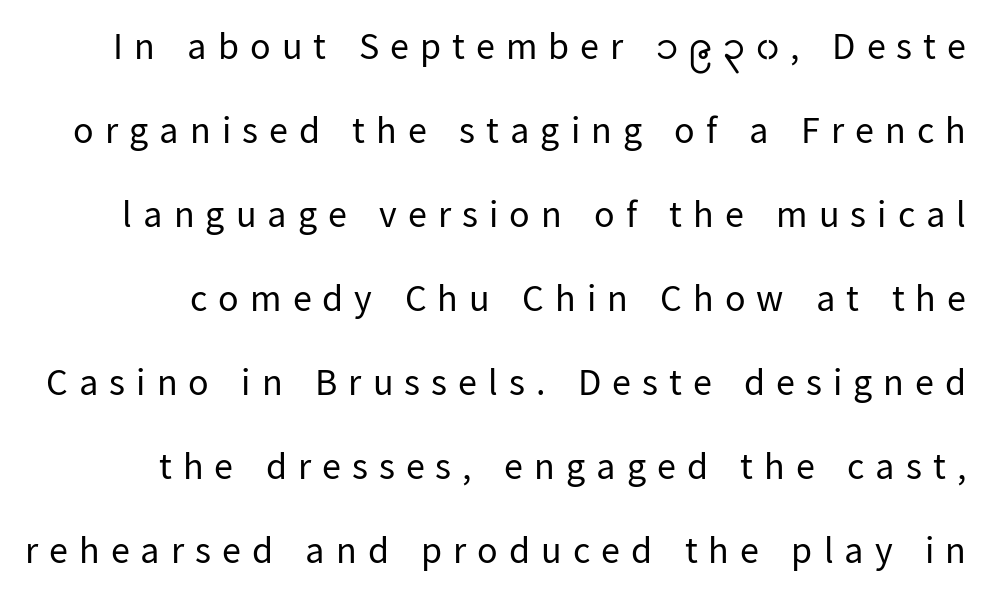
Q: Is the text bold? A: No.
Q: Is the text italic (slanted)? A: No, it is upright.
Q: Is the typeface a serif or a sans-serif typeface? A: Sans-serif.
Q: Is the text underlined? A: No.
Q: Is the spacing between letters normal or unusually wide? A: Unusually wide.
Q: Is the spacing between lines tight, normal or loose? A: Loose.
Q: Width (condensed, normal, or wide)? A: Normal.
Q: Stroke contrast? A: Low.
Q: x-height? A: Medium.
Q: Monospaced? A: No.
